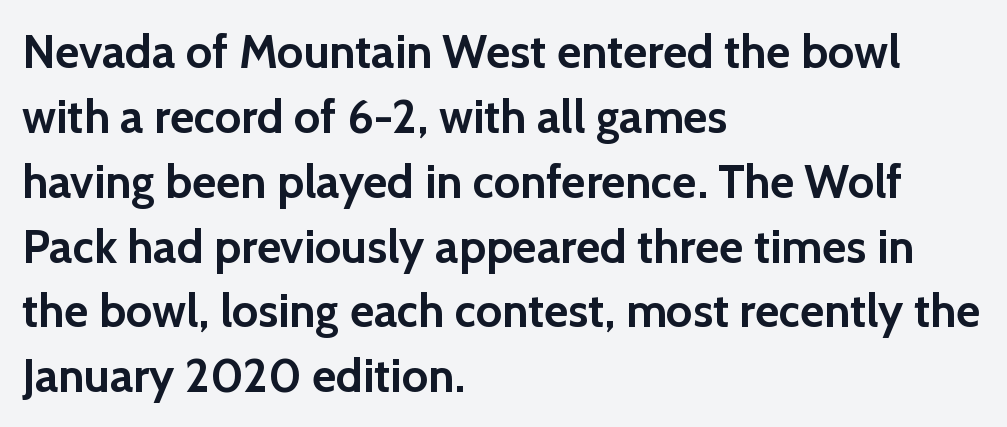
{"serif": "no", "italic": "no", "bold": "yes", "weight": "semibold", "width": "normal", "x_height": "medium", "monospaced": "no", "underline": "no", "align": "left", "line_spacing": "normal", "line_spacing_ratio": 1.38, "letter_spacing": "normal", "letter_spacing_em": 0.0, "glyph_px": 47}
